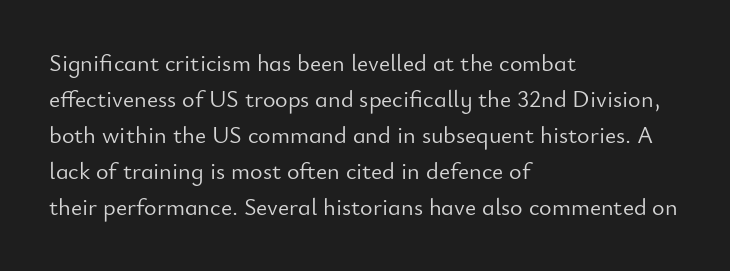
{"italic": "no", "bold": "no", "underline": "no", "align": "left", "line_spacing": "normal", "line_spacing_ratio": 1.5, "letter_spacing": "normal", "letter_spacing_em": 0.0, "glyph_px": 24}
